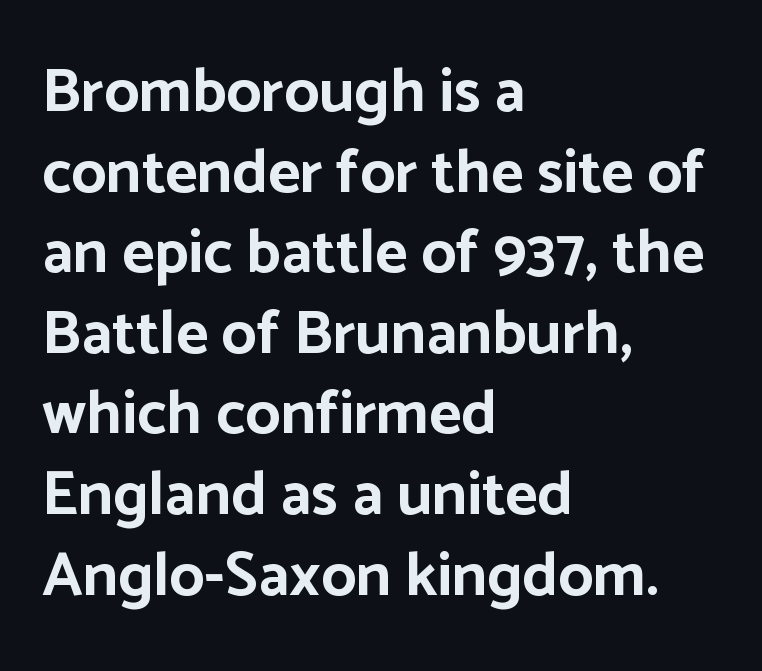
{"serif": "no", "italic": "no", "bold": "yes", "weight": "bold", "width": "normal", "stroke_contrast": "low", "x_height": "medium", "monospaced": "no", "underline": "no", "align": "left", "line_spacing": "normal", "line_spacing_ratio": 1.3, "letter_spacing": "normal", "letter_spacing_em": 0.0, "glyph_px": 62}
